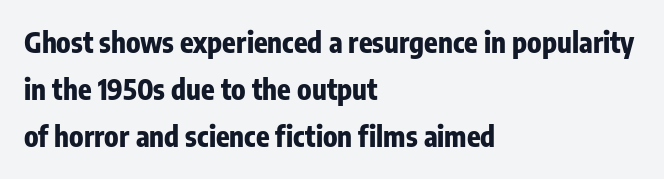
The image shows 28 px bold, condensed sans-serif type, upright; set left-aligned, normal line spacing (1.68x), normal letter spacing, not underlined; low stroke contrast and a medium x-height.
